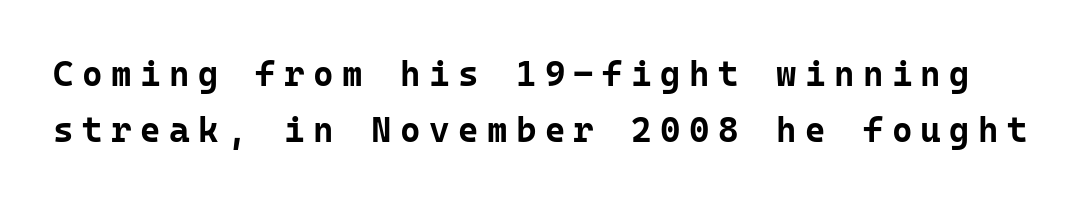
Q: Is the text bold? A: Yes.
Q: Is the text italic (slanted)? A: No, it is upright.
Q: Is the typeface a serif or a sans-serif typeface? A: Sans-serif.
Q: Is the text underlined? A: No.
Q: Is the spacing between letters normal or unusually wide? A: Unusually wide.
Q: Is the spacing between lines tight, normal or loose? A: Normal.
Q: Width (condensed, normal, or wide)? A: Normal.
Q: Stroke contrast? A: Low.
Q: x-height? A: Medium.
Q: Monospaced? A: Yes.
